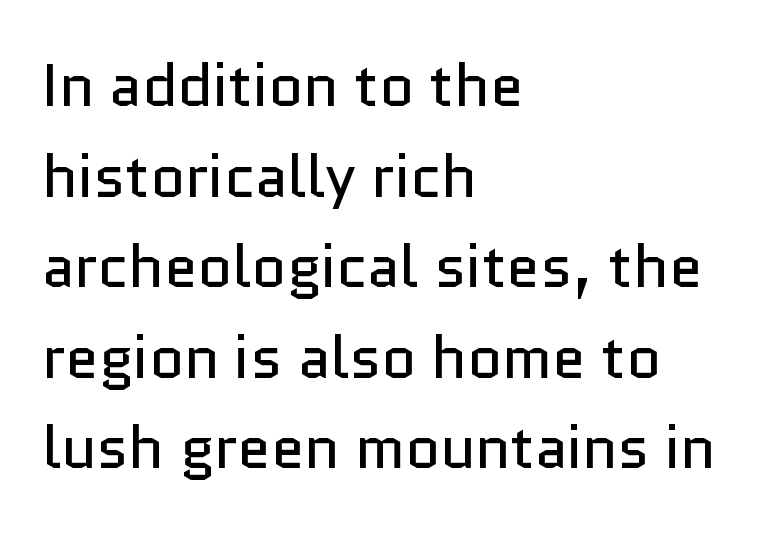
Q: Is the text bold? A: No.
Q: Is the text italic (slanted)? A: No, it is upright.
Q: Is the typeface a serif or a sans-serif typeface? A: Sans-serif.
Q: Is the text underlined? A: No.
Q: How is the paragraph aligned? A: Left-aligned.
Q: Is the spacing between letters normal or unusually wide? A: Normal.
Q: Is the spacing between lines tight, normal or loose? A: Normal.
Q: Width (condensed, normal, or wide)? A: Normal.
Q: Stroke contrast? A: Low.
Q: x-height? A: Medium.
Q: Monospaced? A: No.
